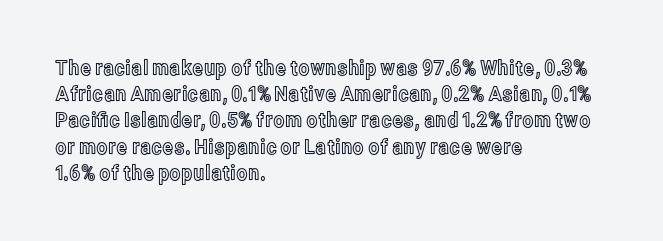
Q: Is the text italic (slanted)? A: No, it is upright.
Q: Is the text underlined? A: No.
Q: How is the paragraph aligned? A: Left-aligned.
Q: Is the spacing between letters normal or unusually wide? A: Normal.
Q: Is the spacing between lines tight, normal or loose? A: Normal.
